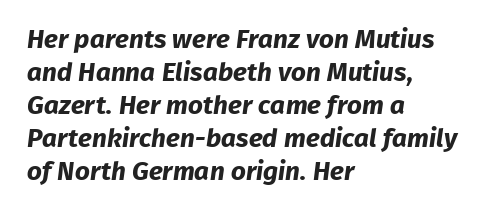
Does the leading feel generous? No, just average. Letters rest on an invisible, unmarked baseline. The glyphs have the mass of a bold cut. Typeset ragged right — the left edge is the straight one.
